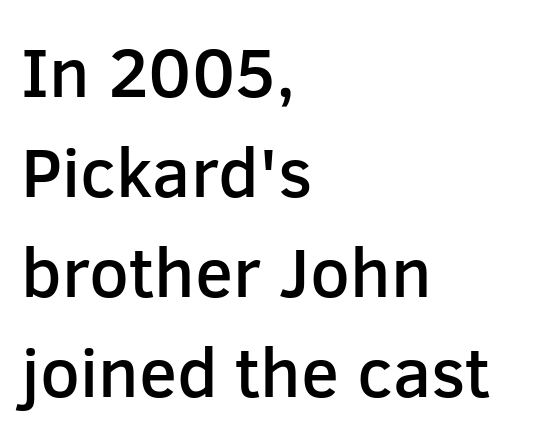
Q: Is the text bold? A: Semi-bold.
Q: Is the text italic (slanted)? A: No, it is upright.
Q: Is the typeface a serif or a sans-serif typeface? A: Sans-serif.
Q: Is the text underlined? A: No.
Q: How is the paragraph aligned? A: Left-aligned.
Q: Is the spacing between letters normal or unusually wide? A: Normal.
Q: Is the spacing between lines tight, normal or loose? A: Normal.
Q: Width (condensed, normal, or wide)? A: Normal.
Q: Stroke contrast? A: Low.
Q: x-height? A: Medium.
Q: Monospaced? A: No.
